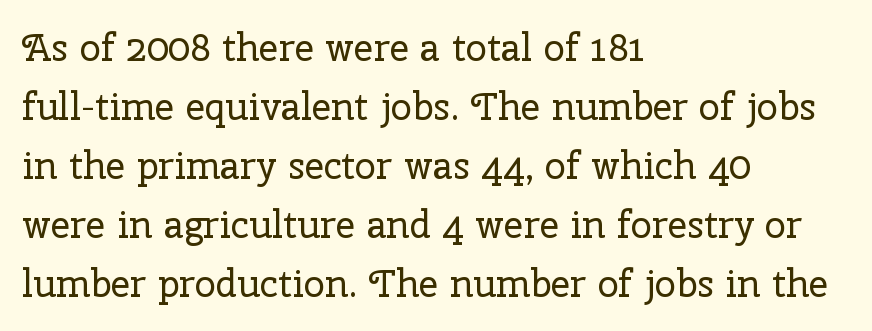
{"serif": "yes", "italic": "no", "bold": "no", "weight": "regular", "width": "normal", "stroke_contrast": "low", "x_height": "medium", "monospaced": "no", "underline": "no", "align": "left", "line_spacing": "normal", "line_spacing_ratio": 1.55, "letter_spacing": "normal", "letter_spacing_em": 0.0, "glyph_px": 38}
